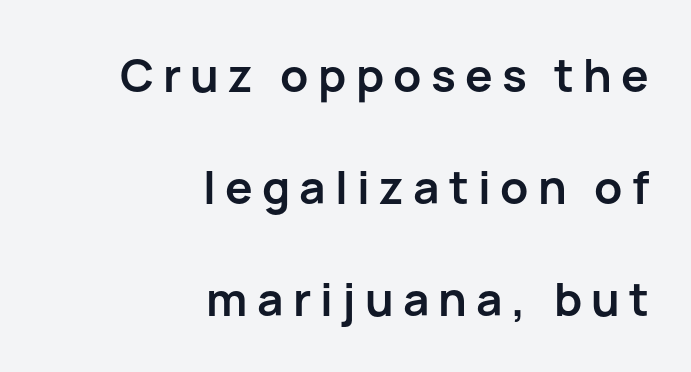
The letters carry no serifs — their stems end cleanly without finishing strokes. The string is rendered with underlining switched off. The paragraph has a hard right edge and a soft left edge. You could fit nearly another row in the gap between these rows.
